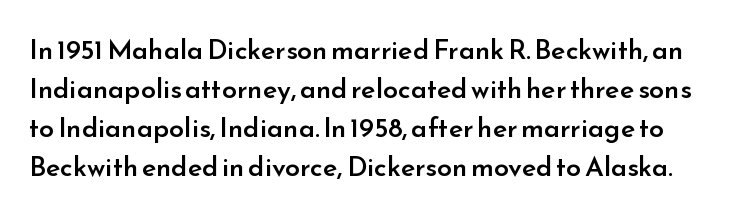
The image shows 27 px text type, upright; set normal line spacing (1.45x), normal letter spacing, not underlined.
